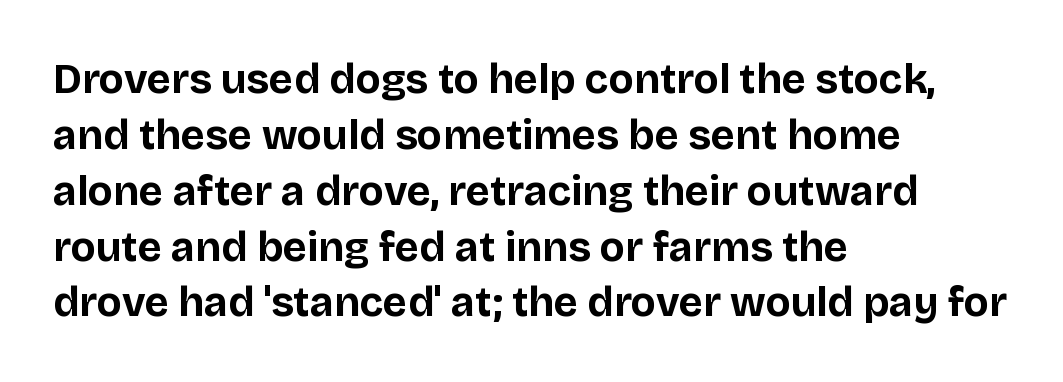
The image shows 42 px bold sans-serif type, upright; set left-aligned, normal line spacing (1.33x), normal letter spacing, not underlined; low stroke contrast and a large x-height.
